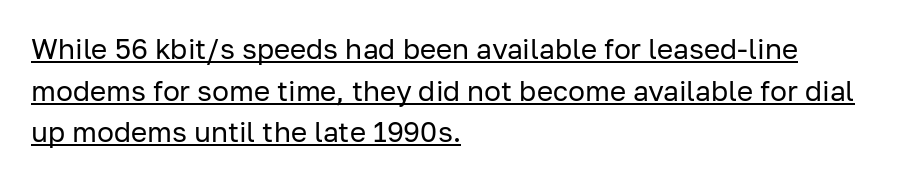
Q: Is the text bold? A: No.
Q: Is the text italic (slanted)? A: No, it is upright.
Q: Is the typeface a serif or a sans-serif typeface? A: Sans-serif.
Q: Is the text underlined? A: Yes.
Q: How is the paragraph aligned? A: Left-aligned.
Q: Is the spacing between letters normal or unusually wide? A: Normal.
Q: Is the spacing between lines tight, normal or loose? A: Normal.
Q: Width (condensed, normal, or wide)? A: Normal.
Q: Stroke contrast? A: Low.
Q: x-height? A: Medium.
Q: Monospaced? A: No.
